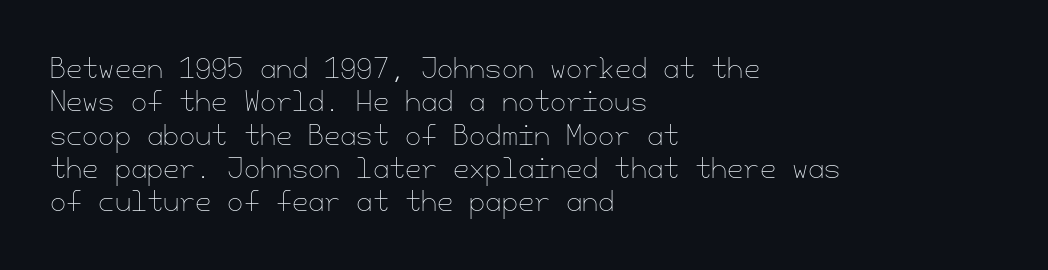
The image shows 26 px text type, upright; set left-aligned, normal line spacing (1.28x), normal letter spacing, not underlined.
